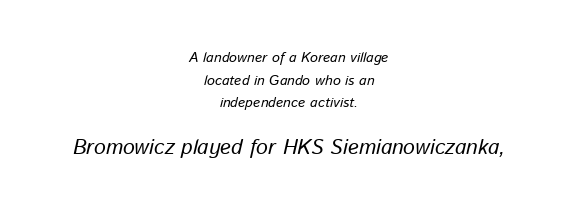
The image shows 21 px text type, italic (leaning right); set centered, normal line spacing (1.62x), normal letter spacing, not underlined; the second (bottom) block is 1.5x larger.
